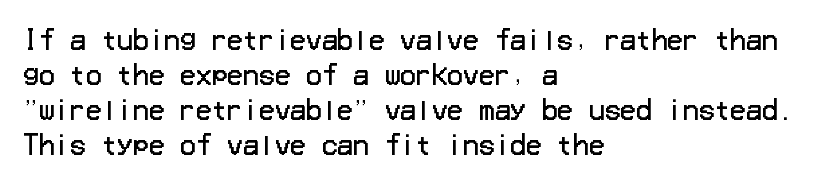
The strip under each line holds only bare page. Short note: letters normally spaced. The axis of the letterforms is exactly vertical. Line spacing here is normal. The rendering anchors every line to the left-hand side.
